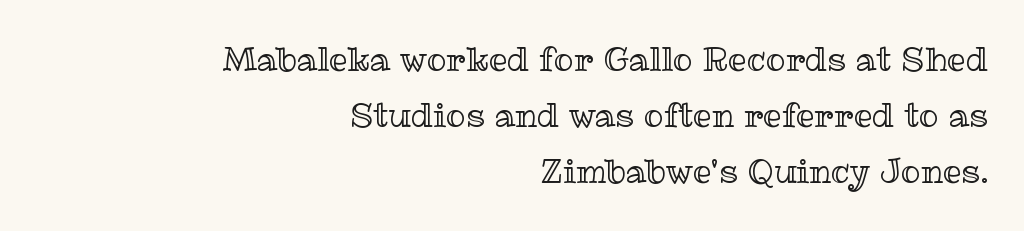
{"italic": "no", "width": "normal", "x_height": "medium", "monospaced": "no", "underline": "no", "align": "right", "line_spacing": "normal", "line_spacing_ratio": 1.7, "letter_spacing": "normal", "letter_spacing_em": 0.0, "glyph_px": 33}
